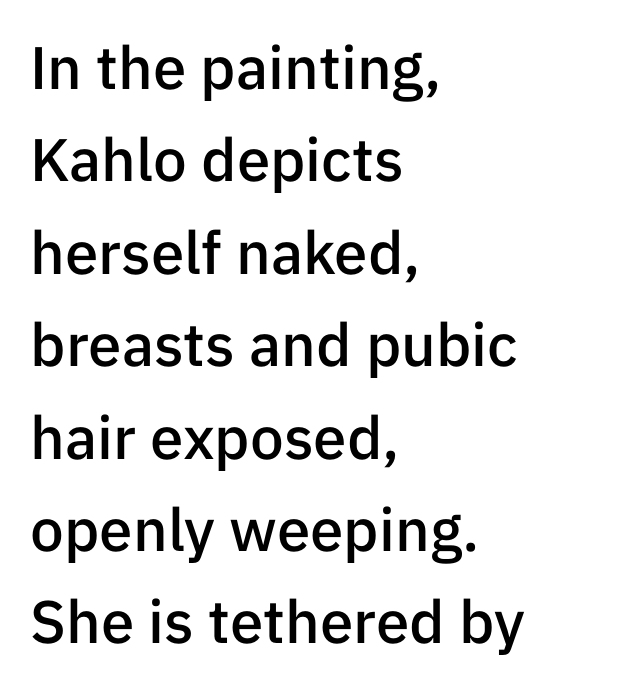
Q: Is the text bold? A: Semi-bold.
Q: Is the text italic (slanted)? A: No, it is upright.
Q: Is the typeface a serif or a sans-serif typeface? A: Sans-serif.
Q: Is the text underlined? A: No.
Q: How is the paragraph aligned? A: Left-aligned.
Q: Is the spacing between letters normal or unusually wide? A: Normal.
Q: Is the spacing between lines tight, normal or loose? A: Normal.
Q: Width (condensed, normal, or wide)? A: Normal.
Q: Stroke contrast? A: Low.
Q: x-height? A: Medium.
Q: Monospaced? A: No.
